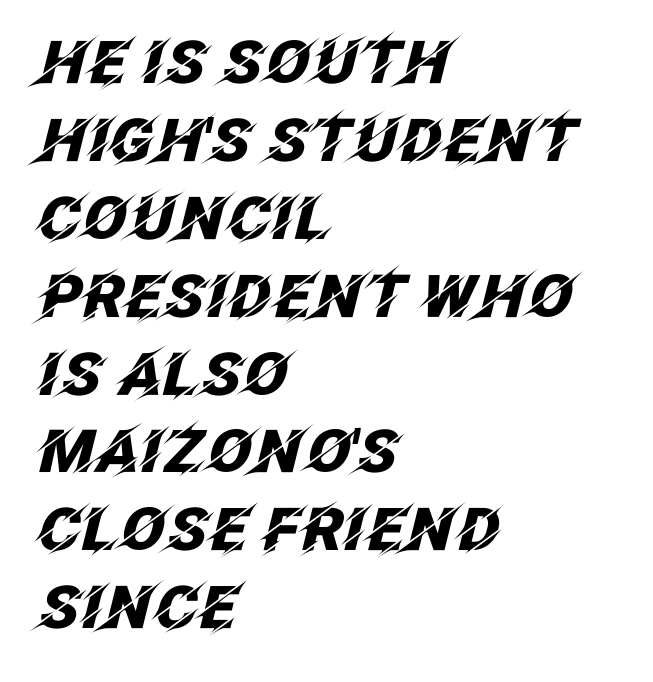
The image shows 59 px heavy type, italic (leaning right); set left-aligned, normal line spacing (1.32x), normal letter spacing, not underlined; low stroke contrast and a large x-height.
